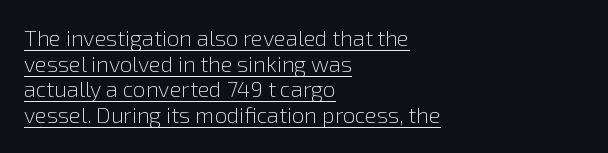
{"italic": "no", "bold": "no", "underline": "yes", "align": "left", "line_spacing_ratio": 1.17, "letter_spacing": "normal", "letter_spacing_em": 0.0, "glyph_px": 22}
